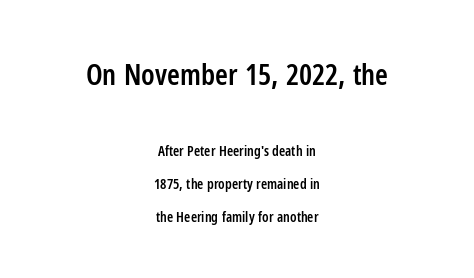
Q: Is the text bold? A: Semi-bold.
Q: Is the text italic (slanted)? A: No, it is upright.
Q: Is the typeface a serif or a sans-serif typeface? A: Sans-serif.
Q: Is the text underlined? A: No.
Q: How is the paragraph aligned? A: Centered.
Q: Is the spacing between letters normal or unusually wide? A: Normal.
Q: Is the spacing between lines tight, normal or loose? A: Loose.
Q: Which block of text is set in a larger size, the first (top) or the second (bottom)? A: The first (top) one.
Q: Width (condensed, normal, or wide)? A: Condensed.
Q: Stroke contrast? A: Low.
Q: x-height? A: Medium.
Q: Monospaced? A: No.
